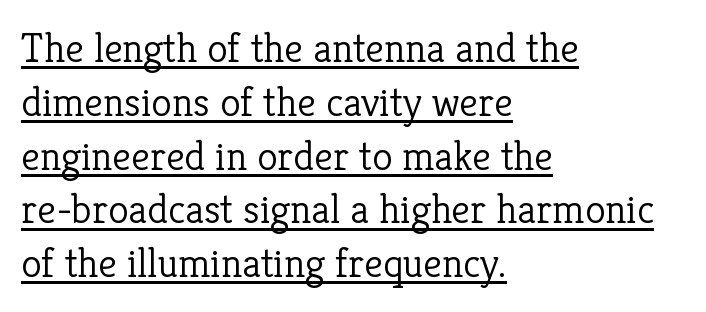
The passage shown stacks its lines at a standard gap. The font family rendered here belongs to the serif group. Where is the straight margin? On the left. Caption: lettering with a line underneath. The letters stand straight up with perfectly vertical stems. The letterforms sit shoulder to shoulder at normal distance.
